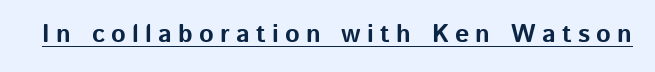
Q: Is the text bold? A: Yes.
Q: Is the text italic (slanted)? A: No, it is upright.
Q: Is the text underlined? A: Yes.
Q: Is the spacing between letters normal or unusually wide? A: Unusually wide.
